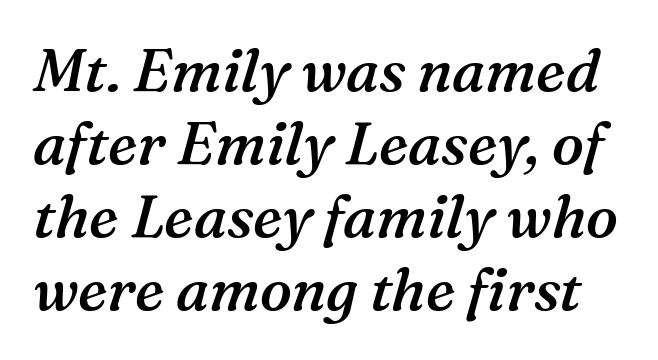
{"serif": "yes", "italic": "yes", "lean": "right", "slant_degrees": 16, "bold": "semi", "weight": "semibold", "width": "normal", "stroke_contrast": "medium", "x_height": "medium", "monospaced": "no", "underline": "no", "line_spacing_ratio": 1.24, "letter_spacing": "normal", "letter_spacing_em": 0.0, "glyph_px": 59}
